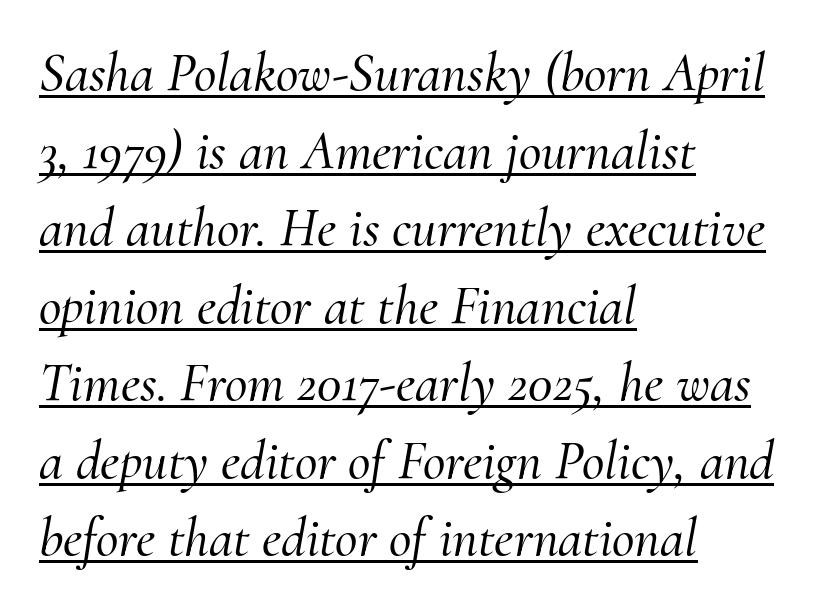
The image shows 55 px serif type, italic (leaning right); set left-aligned, normal line spacing (1.41x), normal letter spacing, underlined; medium stroke contrast and a small x-height.
